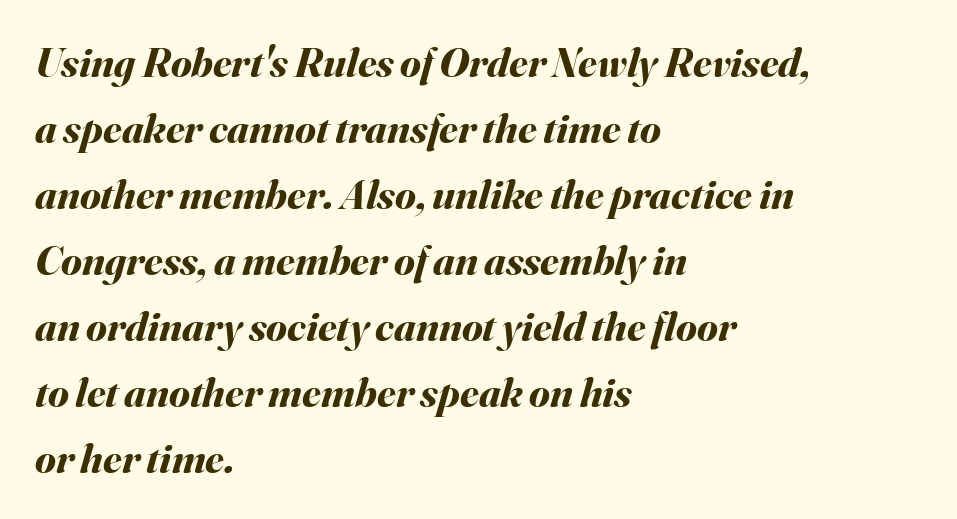
Rendered with sloped, italic letterforms. How are the letters spaced? Ordinarily, with no added tracking. Think of a printed novel: that variable character pitch is what you see here. A dark, heavy texture on the line: the type is bold. Rule under the text: the space is simply empty.
